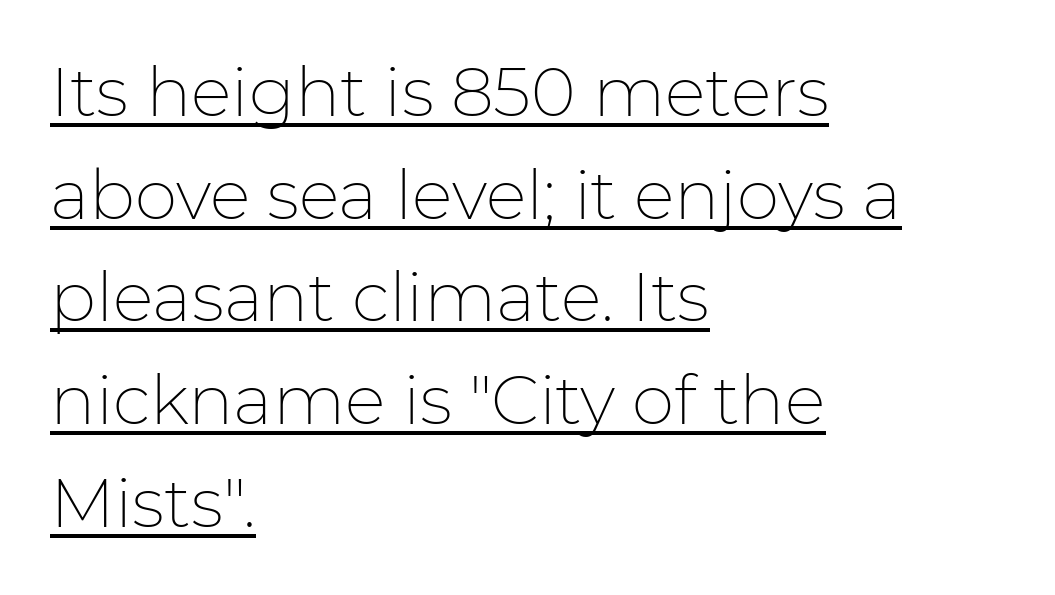
Standard letterfit; no display-style spreading of the glyphs. The string is rendered with underlining switched on. Character widths vary here, with narrow letters taking less room than wide ones. Is the stroke heavy? The answer is a plain regular-or-lighter. In terms of posture, this sample is upright. Short and long lines alike share a common starting point at left.
